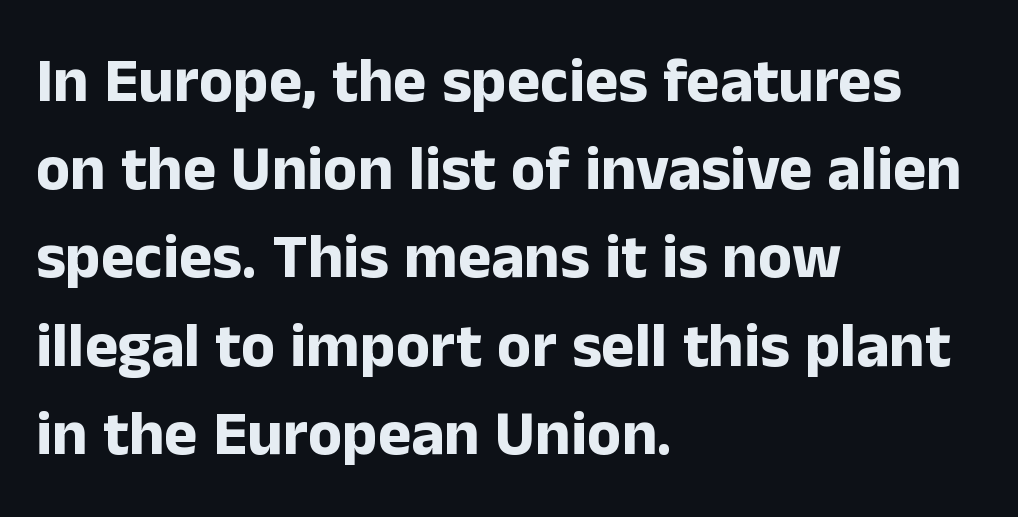
Q: Is the text bold? A: Yes.
Q: Is the text italic (slanted)? A: No, it is upright.
Q: Is the typeface a serif or a sans-serif typeface? A: Sans-serif.
Q: Is the text underlined? A: No.
Q: How is the paragraph aligned? A: Left-aligned.
Q: Is the spacing between letters normal or unusually wide? A: Normal.
Q: Is the spacing between lines tight, normal or loose? A: Normal.
Q: Width (condensed, normal, or wide)? A: Normal.
Q: Stroke contrast? A: Low.
Q: x-height? A: Medium.
Q: Monospaced? A: No.
